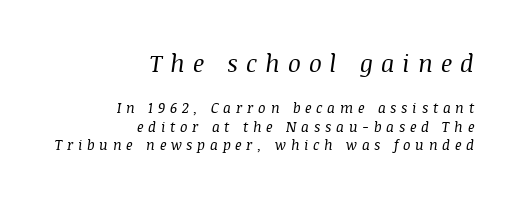
Line spacing here is normal. Summary of weight: not heavy and not bold. The block sitting higher on the canvas is the one with enlarged characters. Teacher's note: observe the even right margin — that is flush-right alignment. The zone under the glyphs is completely vacant. Honestly, the letter spacing is so wide it's the main thing you notice.
